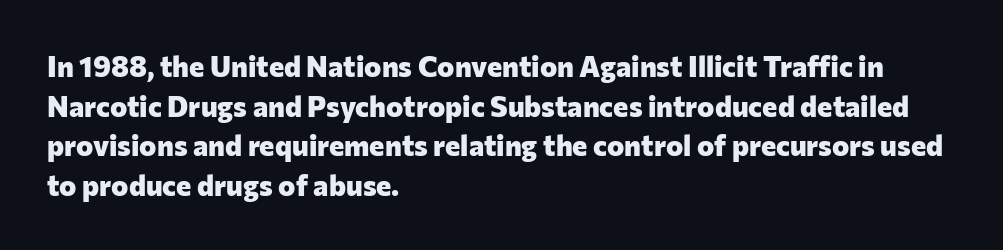
{"serif": "no", "italic": "no", "bold": "yes", "weight": "heavy", "width": "normal", "stroke_contrast": "low", "x_height": "medium", "monospaced": "no", "underline": "no", "align": "left", "line_spacing": "normal", "line_spacing_ratio": 1.37, "letter_spacing": "normal", "letter_spacing_em": 0.0, "glyph_px": 29}
